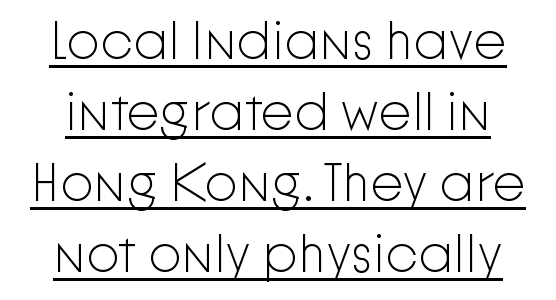
The image shows 53 px light sans-serif type, upright; set normal line spacing (1.34x), normal letter spacing, underlined; low stroke contrast and a medium x-height.
